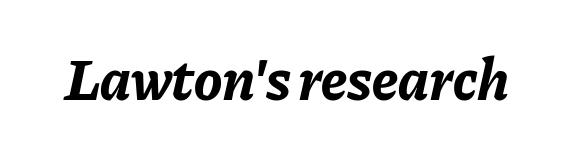
The image shows 59 px bold type, italic (leaning right); set normal letter spacing, not underlined; low stroke contrast and a medium x-height.
